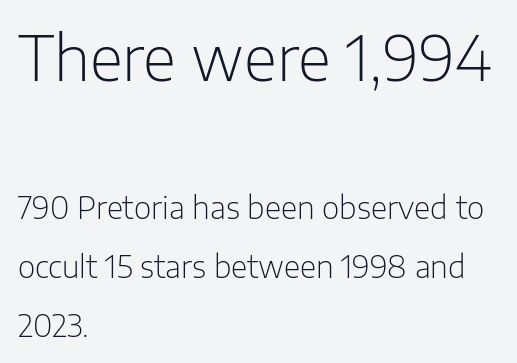
{"serif": "no", "italic": "no", "bold": "no", "weight": "light", "width": "normal", "stroke_contrast": "low", "x_height": "medium", "monospaced": "no", "underline": "no", "align": "left", "line_spacing": "loose", "line_spacing_ratio": 1.98, "letter_spacing": "normal", "letter_spacing_em": 0.0, "larger_block": "first", "size_ratio": 2.03, "glyph_px": 61}
